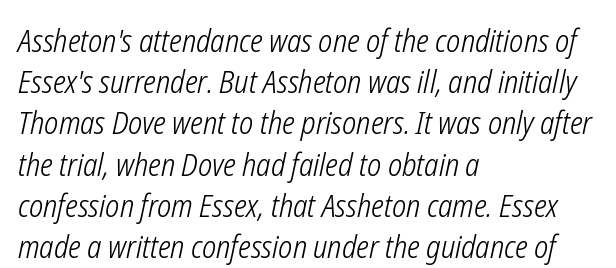
Slant detected: the letters are inclined. The letters look calm and open, with moderate or lighter stems. Each letter keeps its own natural width here, so spacing adapts to shape. The strip under each line holds only bare page.
